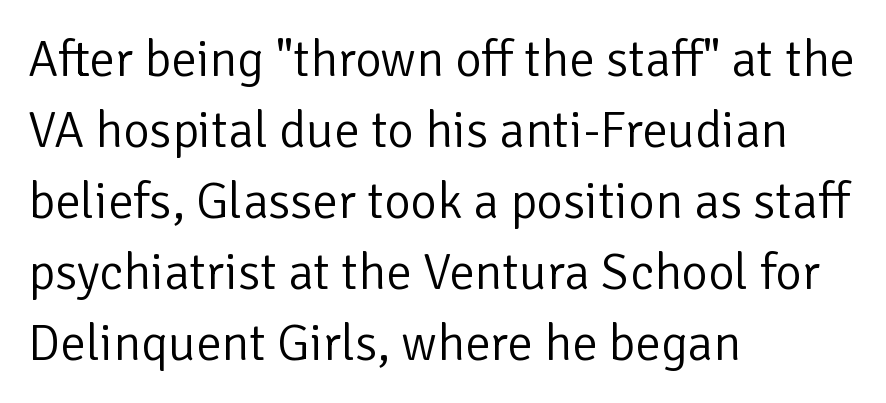
Weight: not bold — regular or lighter. This sample has the flowing, uneven cadence of proportional lettering. These lines sit exactly where default settings would place them. These lines are composed in type without serifs. There is no visible air inserted between adjacent glyphs.
